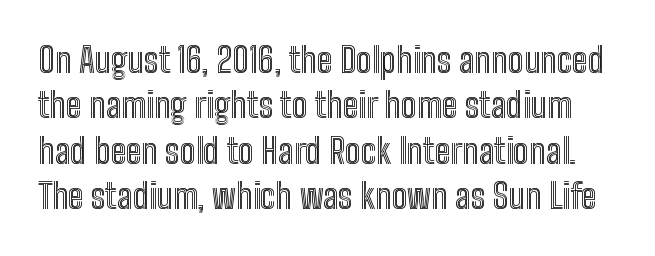
The image shows 35 px condensed type, upright; set normal line spacing (1.3x), normal letter spacing, not underlined; a medium x-height.
